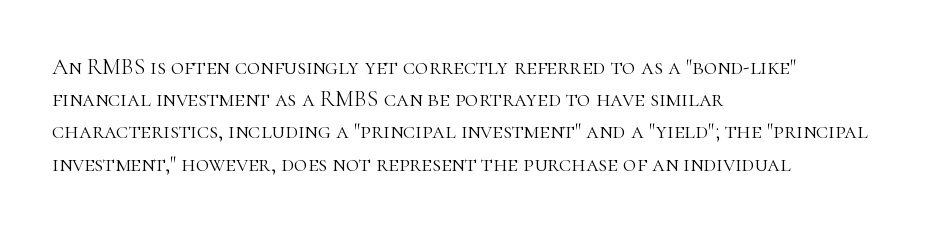
Q: Is the text bold? A: No.
Q: Is the text italic (slanted)? A: No, it is upright.
Q: Is the text underlined? A: No.
Q: How is the paragraph aligned? A: Left-aligned.
Q: Is the spacing between letters normal or unusually wide? A: Normal.
Q: Is the spacing between lines tight, normal or loose? A: Normal.
